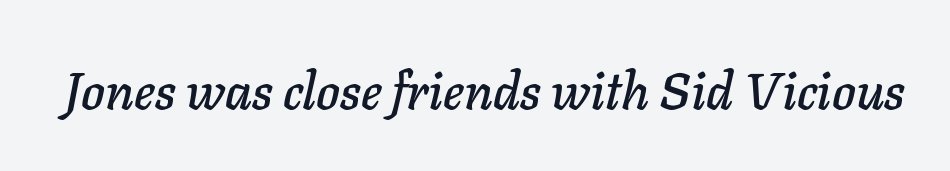
{"italic": "yes", "lean": "right", "slant_degrees": 11, "width": "normal", "stroke_contrast": "low", "x_height": "medium", "monospaced": "no", "underline": "no", "letter_spacing": "normal", "letter_spacing_em": 0.0, "glyph_px": 51}
